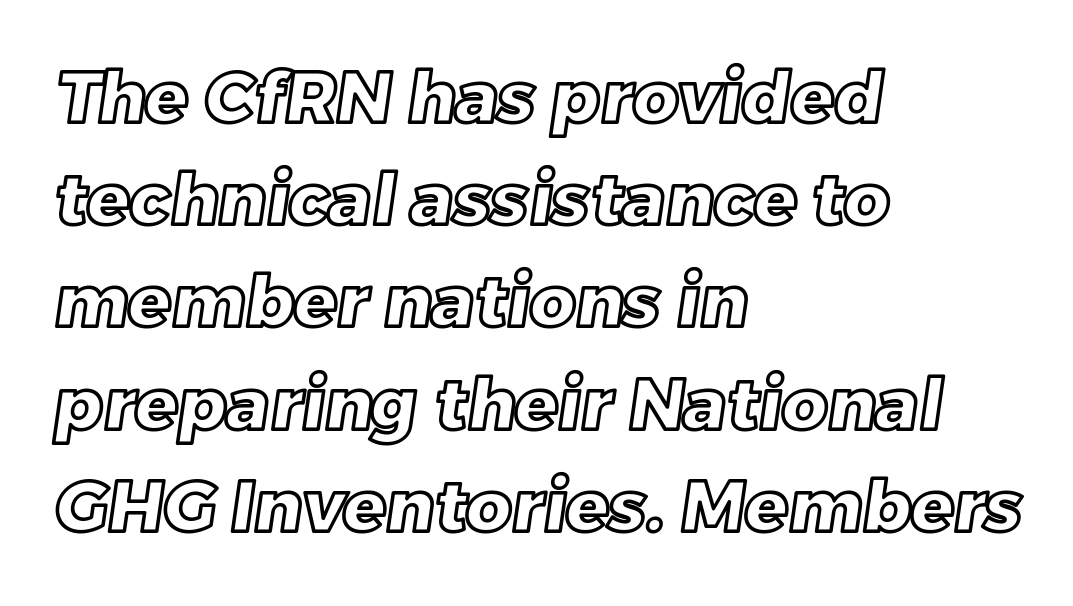
The image shows 71 px text type; set left-aligned, normal line spacing (1.44x), normal letter spacing, not underlined; a large x-height.
